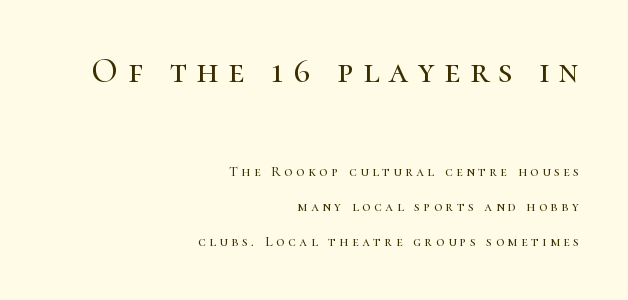
The image shows 35 px serif type, upright; set right-aligned, loose line spacing (2.47x), unusually wide letter spacing (+0.27 em), not underlined; the first (top) block is 2.5x larger; high stroke contrast and a medium x-height.
